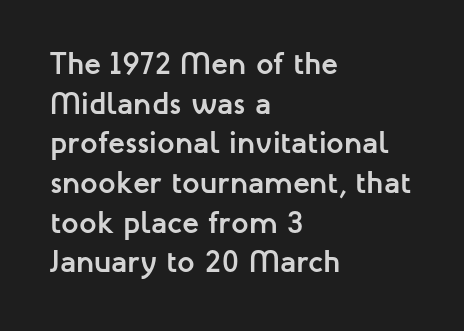
The image shows 31 px semibold sans-serif type, upright; set left-aligned, normal line spacing (1.28x), normal letter spacing, not underlined; low stroke contrast and a medium x-height.
